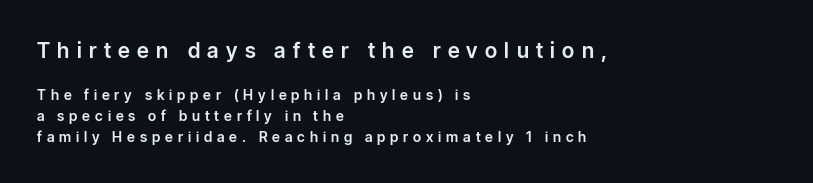
The image shows 21 px text type, upright; set left-aligned, normal line spacing (1.51x), unusually wide letter spacing (+0.35 em), not underlined; the first (top) block is 1.5x larger.
